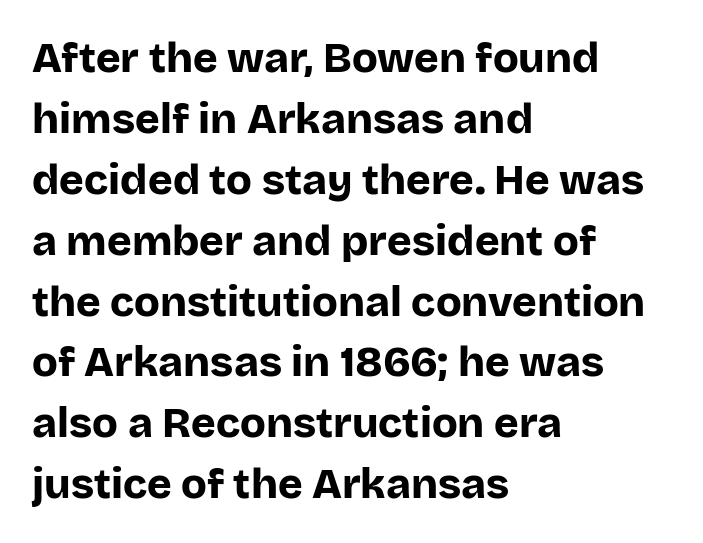
The gaps between neighbouring characters are ordinary and unremarkable. Line starts are locked; line ends wander. Each letter keeps its own natural width here, so spacing adapts to shape. Typesetter's note: full bold, strokes at maximum text heaviness.
